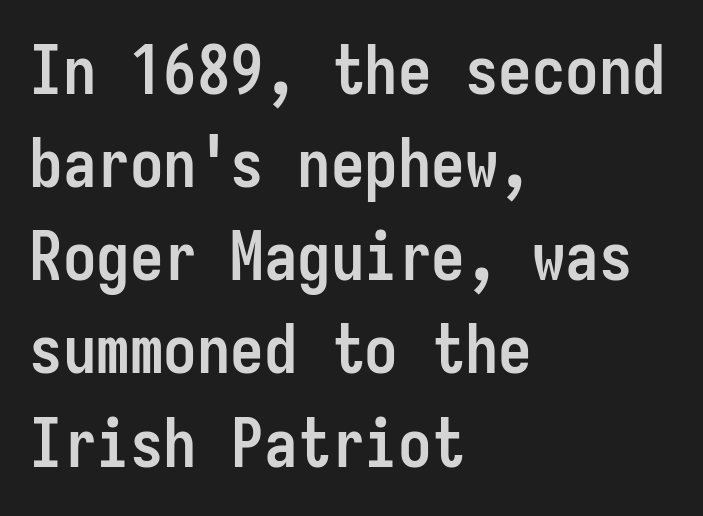
A roman cut, with each character standing at attention. Alignment: flush left. Compared with typical paragraphs, the rows here are spaced about the same. Does the weight exceed regular? Yes, all the way to bold. Type style note: lacks serifs.
